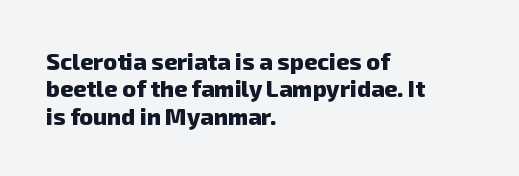
The image shows 23 px bold type; set left-aligned, line spacing 1.19x, normal letter spacing, not underlined.
